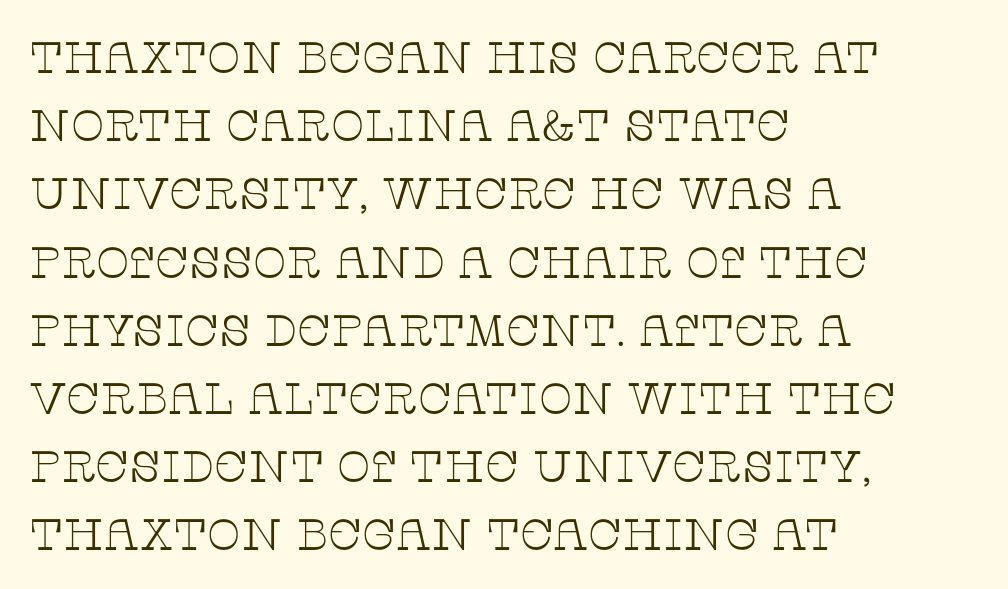
Q: Is the text bold? A: No.
Q: Is the text italic (slanted)? A: No, it is upright.
Q: Is the typeface a serif or a sans-serif typeface? A: Serif.
Q: Is the text underlined? A: No.
Q: How is the paragraph aligned? A: Left-aligned.
Q: Is the spacing between letters normal or unusually wide? A: Normal.
Q: Is the spacing between lines tight, normal or loose? A: Normal.
Q: Width (condensed, normal, or wide)? A: Wide.
Q: Stroke contrast? A: Low.
Q: x-height? A: Large.
Q: Monospaced? A: No.
